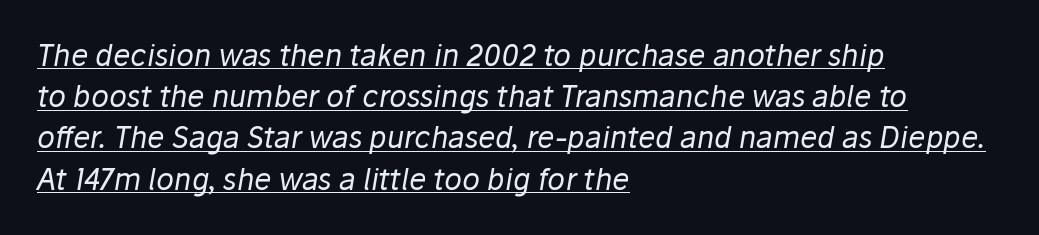
This sample uses plain, unmodified letter spacing. A continuous stroke trails under the words, as in a hyperlink. Spacing verdict: proportional, widths tailored to each character. Compared with ordinary roman type, these characters are visibly tilted.
